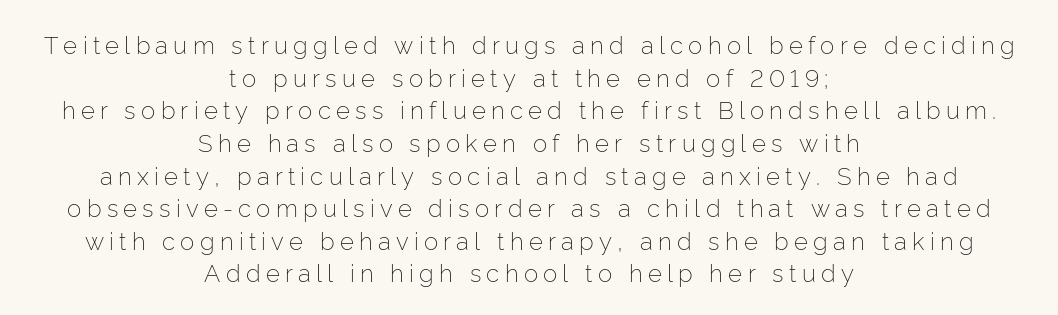
The image shows 24 px text type, upright; set centered, normal line spacing (1.36x), unusually wide letter spacing (+0.22 em), not underlined.
